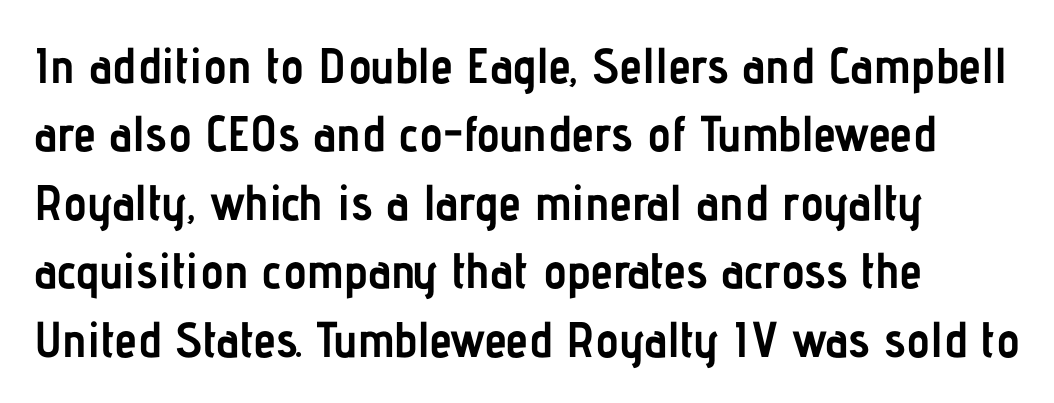
Q: Is the text bold? A: Yes.
Q: Is the text italic (slanted)? A: No, it is upright.
Q: Is the typeface a serif or a sans-serif typeface? A: Sans-serif.
Q: Is the text underlined? A: No.
Q: How is the paragraph aligned? A: Left-aligned.
Q: Is the spacing between letters normal or unusually wide? A: Normal.
Q: Is the spacing between lines tight, normal or loose? A: Normal.
Q: Width (condensed, normal, or wide)? A: Condensed.
Q: Stroke contrast? A: Low.
Q: x-height? A: Medium.
Q: Monospaced? A: No.
